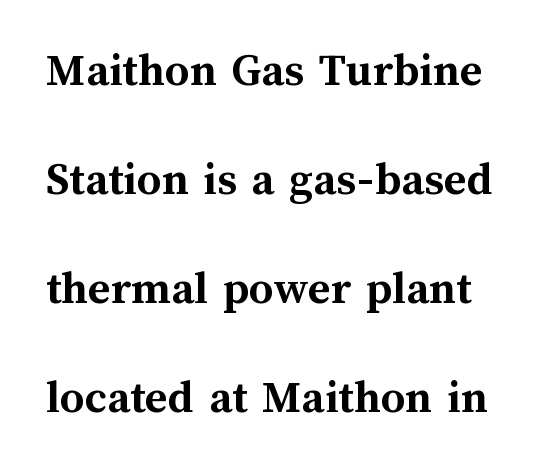
The image shows 48 px semibold type, upright; set loose line spacing (2.27x), normal letter spacing, not underlined; medium stroke contrast and a medium x-height.
